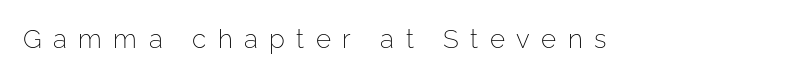
{"italic": "no", "bold": "no", "underline": "no", "letter_spacing": "wide", "letter_spacing_em": 0.44, "glyph_px": 26}
